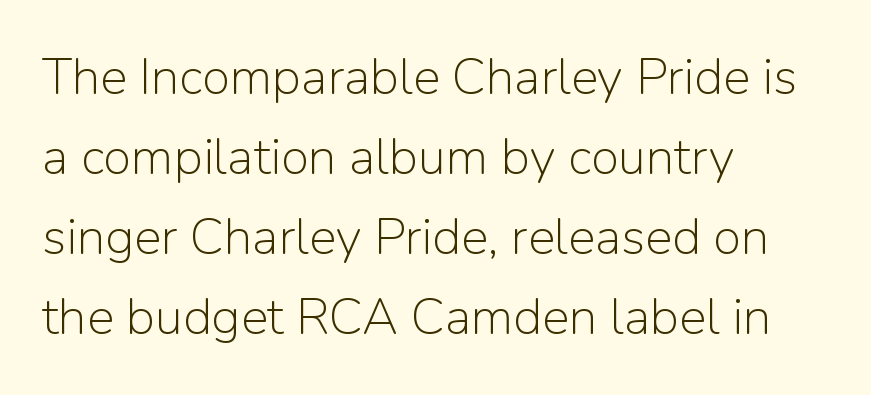
Q: Is the text bold? A: No.
Q: Is the text italic (slanted)? A: No, it is upright.
Q: Is the typeface a serif or a sans-serif typeface? A: Sans-serif.
Q: Is the text underlined? A: No.
Q: How is the paragraph aligned? A: Left-aligned.
Q: Is the spacing between letters normal or unusually wide? A: Normal.
Q: Is the spacing between lines tight, normal or loose? A: Normal.
Q: Width (condensed, normal, or wide)? A: Normal.
Q: Stroke contrast? A: Low.
Q: x-height? A: Medium.
Q: Monospaced? A: No.
